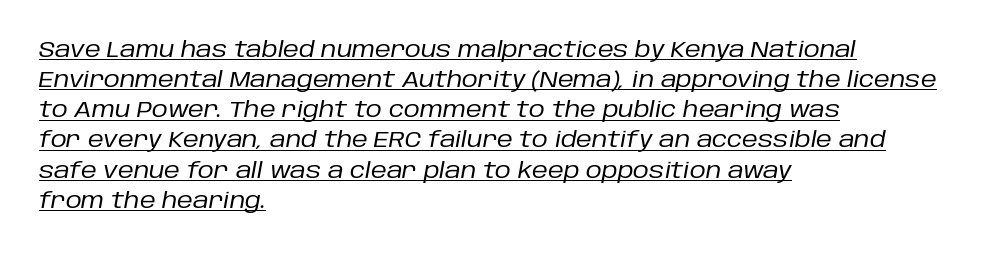
The image shows 22 px text type, italic (leaning right); set left-aligned, normal line spacing (1.37x), normal letter spacing, underlined.
